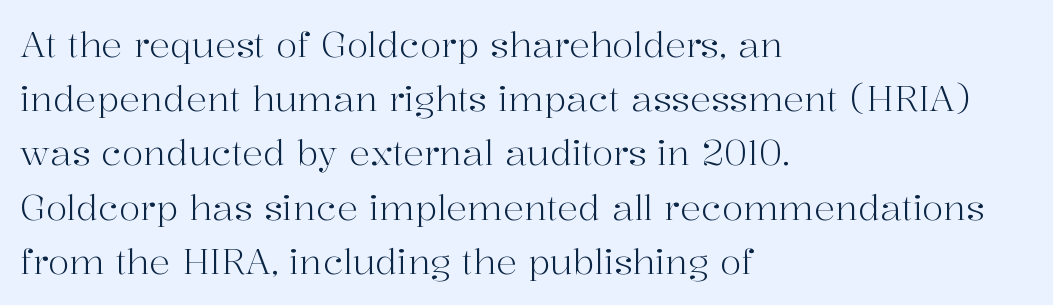
The image shows 35 px light serif type, upright; set left-aligned, normal line spacing (1.55x), normal letter spacing, not underlined; high stroke contrast and a medium x-height.
